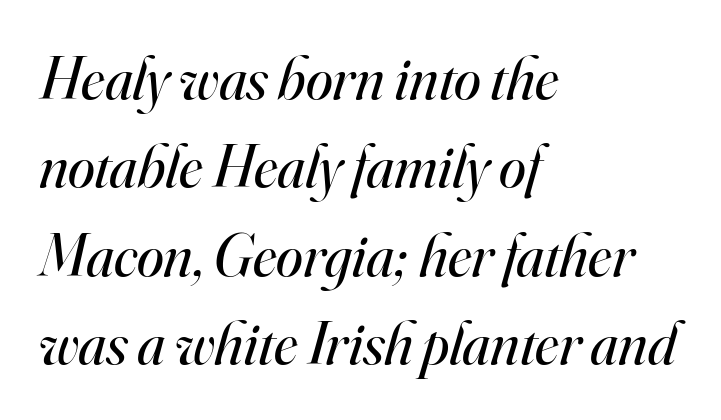
The image shows 61 px regular-weight serif type, italic (leaning right); set left-aligned, normal line spacing (1.45x), normal letter spacing, not underlined; high stroke contrast and a small x-height.
